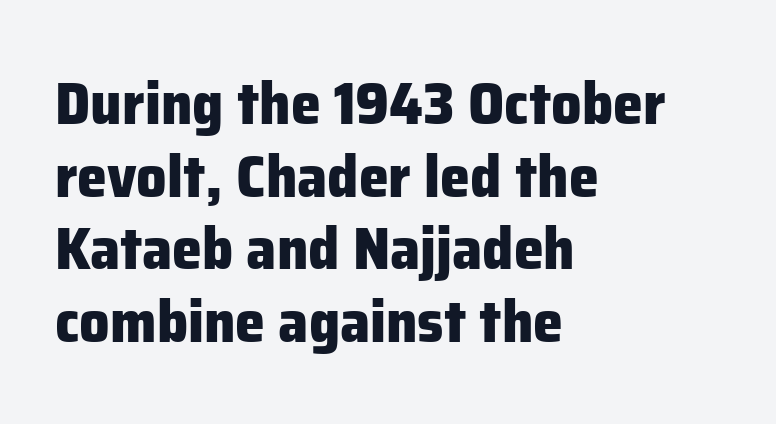
Q: Is the text bold? A: Yes.
Q: Is the text italic (slanted)? A: No, it is upright.
Q: Is the typeface a serif or a sans-serif typeface? A: Sans-serif.
Q: Is the text underlined? A: No.
Q: How is the paragraph aligned? A: Left-aligned.
Q: Is the spacing between letters normal or unusually wide? A: Normal.
Q: Width (condensed, normal, or wide)? A: Normal.
Q: Stroke contrast? A: Low.
Q: x-height? A: Medium.
Q: Monospaced? A: No.
